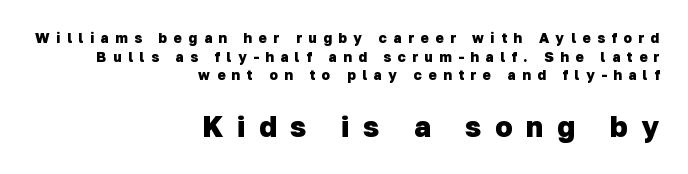
{"serif": "no", "bold": "yes", "weight": "heavy", "width": "normal", "stroke_contrast": "low", "x_height": "medium", "monospaced": "no", "underline": "no", "align": "right", "line_spacing": "normal", "line_spacing_ratio": 1.33, "letter_spacing": "wide", "letter_spacing_em": 0.47, "larger_block": "second", "size_ratio": 2.07, "glyph_px": 29}
